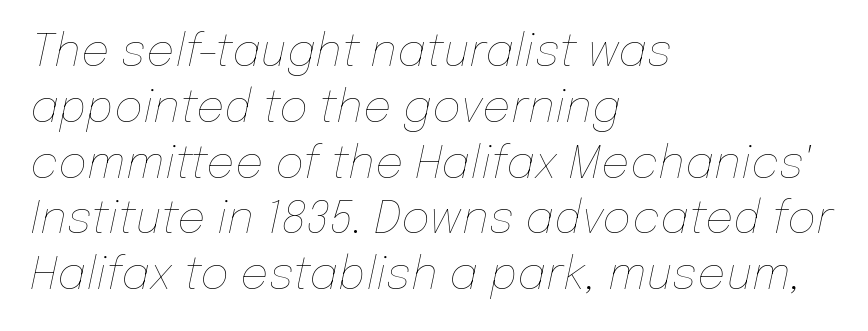
The image shows 45 px thin type, italic (leaning right); set left-aligned, line spacing 1.24x, normal letter spacing, not underlined; low stroke contrast and a medium x-height.
